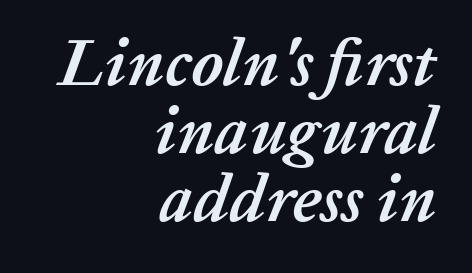
Q: Is the text bold? A: Yes.
Q: Is the text italic (slanted)? A: Yes, it leans right by about 20 degrees.
Q: Is the text underlined? A: No.
Q: How is the paragraph aligned? A: Right-aligned.
Q: Is the spacing between letters normal or unusually wide? A: Normal.
Q: Is the spacing between lines tight, normal or loose? A: Tight.
Q: Width (condensed, normal, or wide)? A: Normal.
Q: Stroke contrast? A: Low.
Q: x-height? A: Medium.
Q: Monospaced? A: No.
